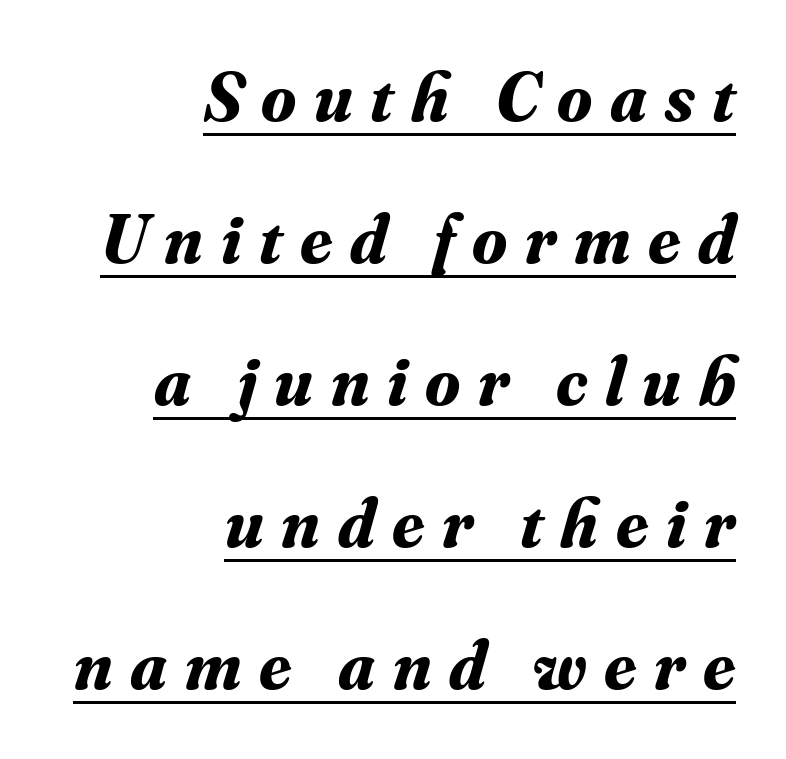
{"serif": "yes", "italic": "yes", "lean": "right", "slant_degrees": 16, "bold": "yes", "weight": "bold", "width": "normal", "stroke_contrast": "medium", "x_height": "small", "monospaced": "no", "underline": "yes", "align": "right", "line_spacing": "loose", "line_spacing_ratio": 2.0, "letter_spacing": "wide", "letter_spacing_em": 0.25, "glyph_px": 71}
